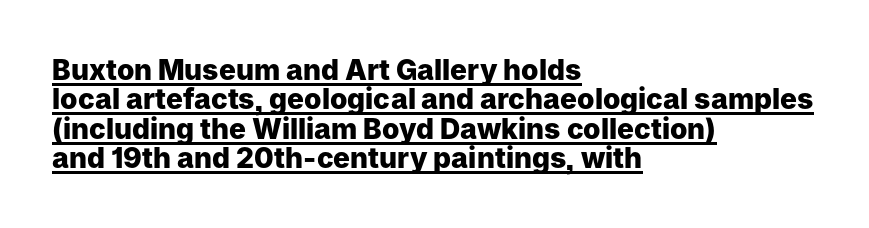
Does extra space separate the letters? No, they use regular spacing. This block would grow much taller if given ordinary leading; it's compressed now. Every character sits straight up, as roman type does. Stroke thickness is high; the sample reads as a true bold. Each letter's strokes conclude bluntly, with no projecting serifs.
